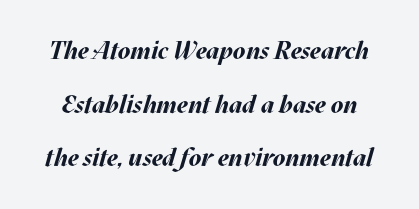
{"italic": "yes", "lean": "right", "slant_degrees": 17, "bold": "yes", "underline": "no", "line_spacing": "loose", "line_spacing_ratio": 2.15, "letter_spacing": "normal", "letter_spacing_em": 0.0, "glyph_px": 25}
